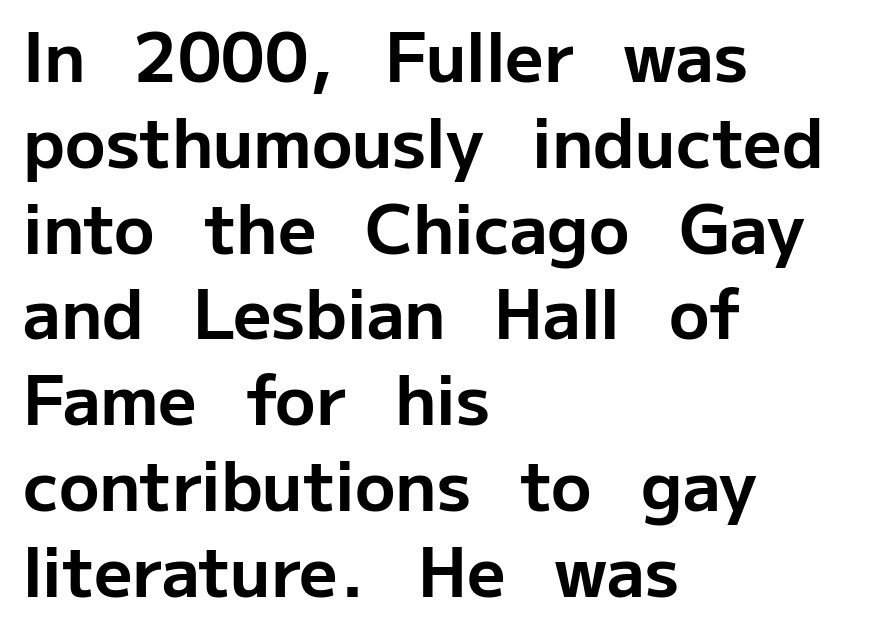
Every row of glyphs begins at an identical x-position on the left. Heavy-handed strokes throughout: this text is bold. Check where the strokes stop: nothing finishes them off — pure sans. Unlike italic type, these characters show no tilt at all.
